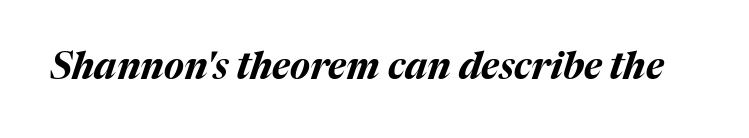
Pretty heavy lettering here — definitely bold. The lettering tilts uniformly, giving the passage an italic look. The type is set solid horizontally, with unmodified tracking. Proportional: the letters do not fall into vertical columns. Bare-footed words on every line.
